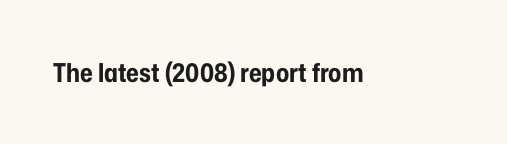
Only glyphs here, with clear space below each row. Rendered with straight, roman letterforms. The glyphs have the mass of a bold cut. Observe the ordinary spacing: letters are neighbours, not strangers.
